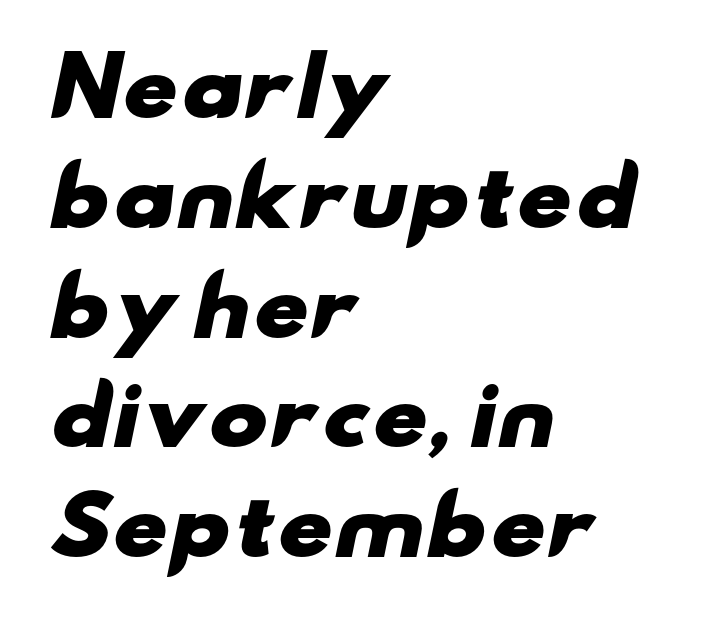
{"serif": "no", "bold": "yes", "weight": "heavy", "width": "wide", "stroke_contrast": "low", "x_height": "small", "monospaced": "no", "underline": "no", "align": "left", "line_spacing": "normal", "line_spacing_ratio": 1.39, "letter_spacing": "normal", "letter_spacing_em": 0.0, "glyph_px": 79}
